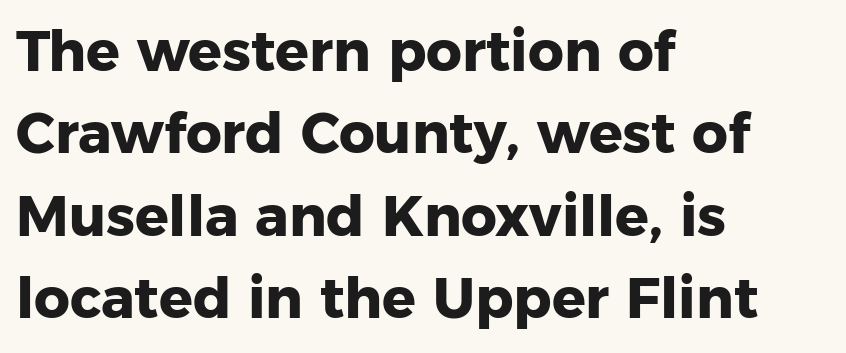
{"serif": "no", "italic": "no", "bold": "yes", "weight": "heavy", "width": "normal", "stroke_contrast": "low", "x_height": "medium", "monospaced": "no", "underline": "no", "align": "left", "line_spacing": "normal", "line_spacing_ratio": 1.47, "letter_spacing": "normal", "letter_spacing_em": 0.0, "glyph_px": 56}
